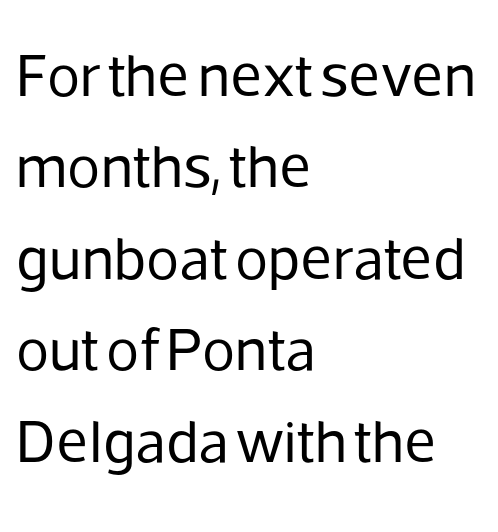
Q: Is the text bold? A: No.
Q: Is the text italic (slanted)? A: No, it is upright.
Q: Is the typeface a serif or a sans-serif typeface? A: Sans-serif.
Q: Is the text underlined? A: No.
Q: How is the paragraph aligned? A: Left-aligned.
Q: Is the spacing between letters normal or unusually wide? A: Normal.
Q: Is the spacing between lines tight, normal or loose? A: Normal.
Q: Width (condensed, normal, or wide)? A: Normal.
Q: Stroke contrast? A: Low.
Q: x-height? A: Medium.
Q: Monospaced? A: No.
